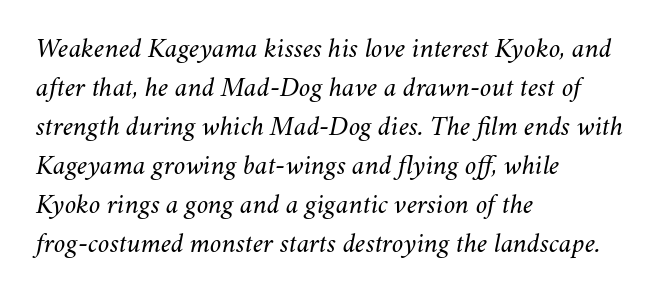
{"italic": "yes", "lean": "right", "slant_degrees": 11, "bold": "no", "weight": "regular", "width": "normal", "stroke_contrast": "medium", "x_height": "small", "monospaced": "no", "underline": "no", "align": "left", "line_spacing": "normal", "line_spacing_ratio": 1.39, "letter_spacing": "normal", "letter_spacing_em": 0.0, "glyph_px": 28}
